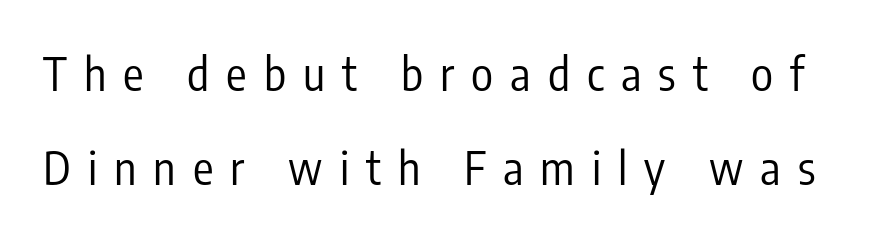
Q: Is the text bold? A: No.
Q: Is the text italic (slanted)? A: No, it is upright.
Q: Is the typeface a serif or a sans-serif typeface? A: Sans-serif.
Q: Is the text underlined? A: No.
Q: Is the spacing between letters normal or unusually wide? A: Unusually wide.
Q: Is the spacing between lines tight, normal or loose? A: Loose.
Q: Width (condensed, normal, or wide)? A: Condensed.
Q: Stroke contrast? A: Low.
Q: x-height? A: Medium.
Q: Monospaced? A: No.
